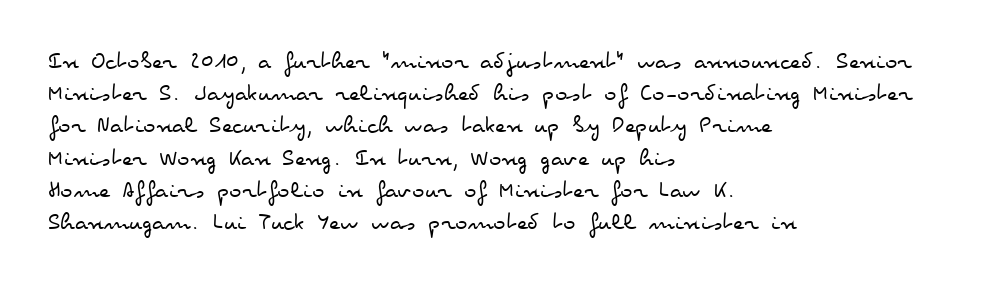
{"italic": "no", "bold": "no", "underline": "no", "align": "left", "line_spacing_ratio": 1.24, "letter_spacing": "normal", "letter_spacing_em": 0.0, "glyph_px": 26}
